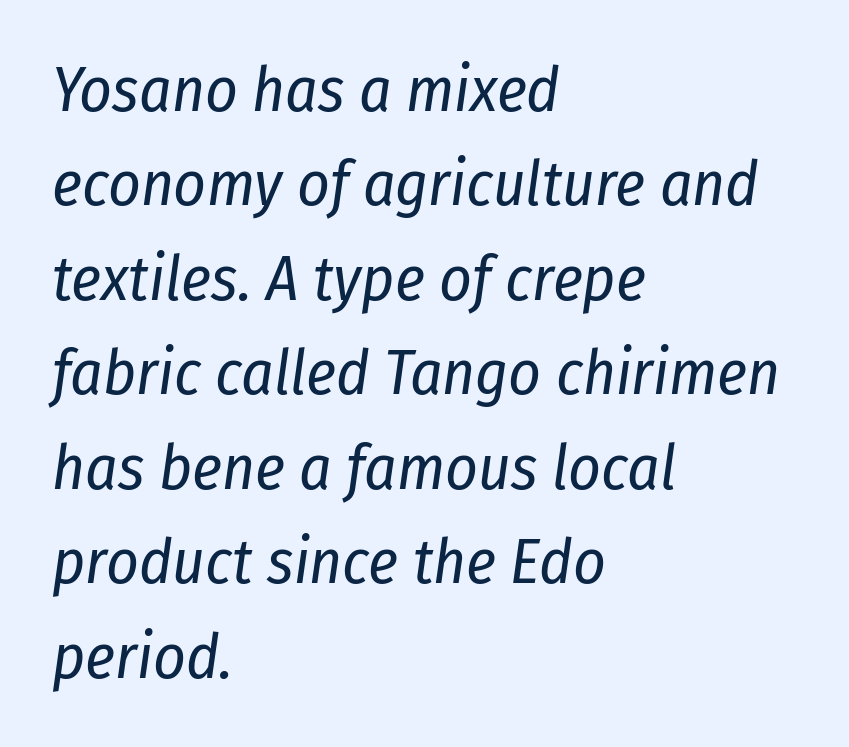
Q: Is the text bold? A: No.
Q: Is the text italic (slanted)? A: Yes, it leans right by about 8 degrees.
Q: Is the text underlined? A: No.
Q: How is the paragraph aligned? A: Left-aligned.
Q: Is the spacing between letters normal or unusually wide? A: Normal.
Q: Is the spacing between lines tight, normal or loose? A: Normal.
Q: Width (condensed, normal, or wide)? A: Condensed.
Q: Stroke contrast? A: Low.
Q: x-height? A: Medium.
Q: Monospaced? A: No.
